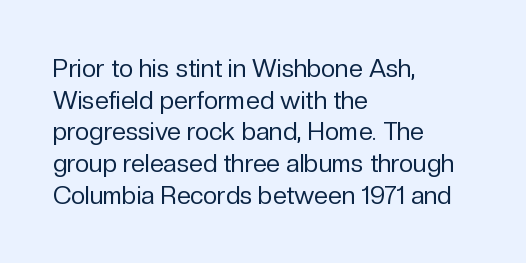
The image shows 25 px text type, upright; set left-aligned, normal line spacing (1.27x), normal letter spacing, not underlined.
